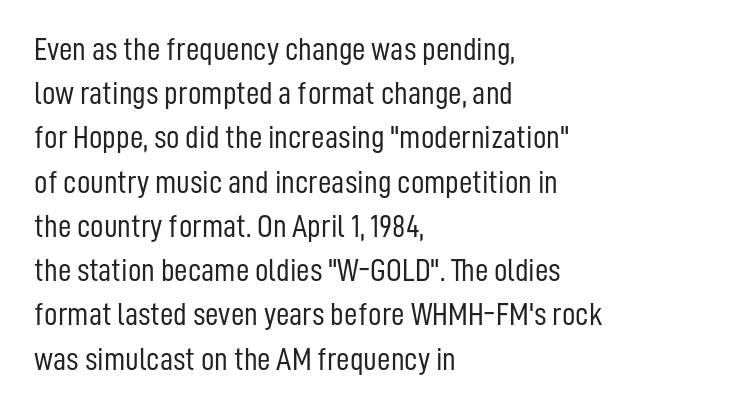
The image shows 33 px light, condensed sans-serif type, upright; set left-aligned, normal line spacing (1.34x), normal letter spacing, not underlined; low stroke contrast and a medium x-height.
